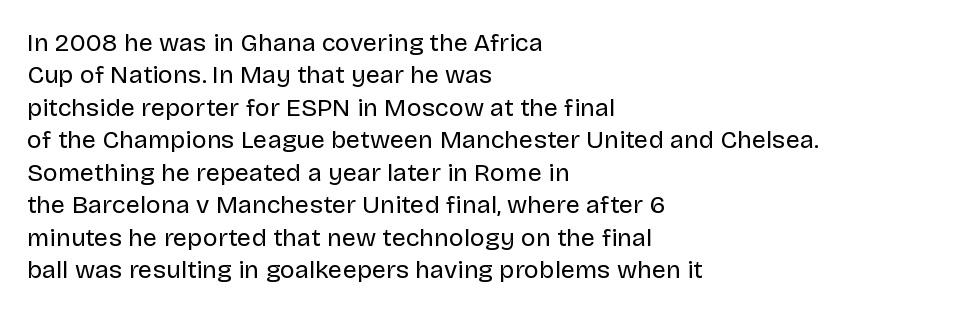
The image shows 25 px text type, upright; set left-aligned, normal line spacing (1.3x), normal letter spacing, not underlined.
